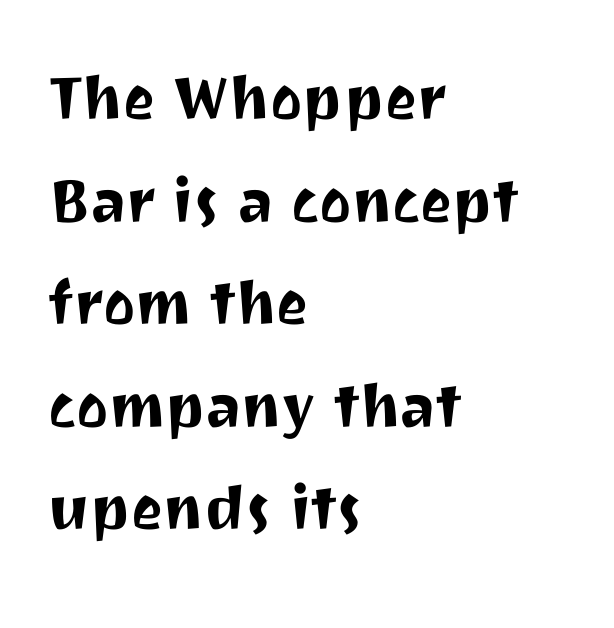
{"serif": "no", "italic": "no", "width": "normal", "stroke_contrast": "medium", "x_height": "medium", "monospaced": "no", "underline": "no", "align": "left", "line_spacing": "normal", "line_spacing_ratio": 1.35, "letter_spacing": "normal", "letter_spacing_em": 0.0, "glyph_px": 76}
